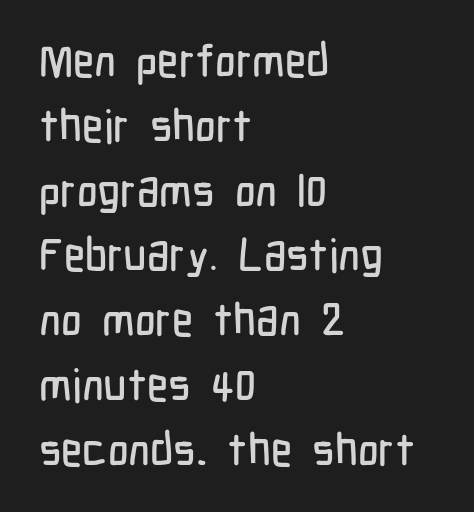
The image shows 45 px condensed sans-serif type, upright; set left-aligned, normal line spacing (1.44x), normal letter spacing, not underlined; low stroke contrast and a medium x-height.
